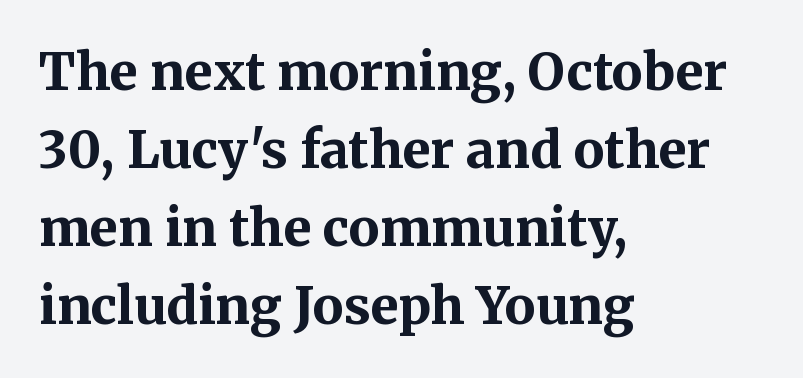
The image shows 51 px bold serif type, upright; set left-aligned, normal line spacing (1.53x), normal letter spacing, not underlined; medium stroke contrast and a medium x-height.
